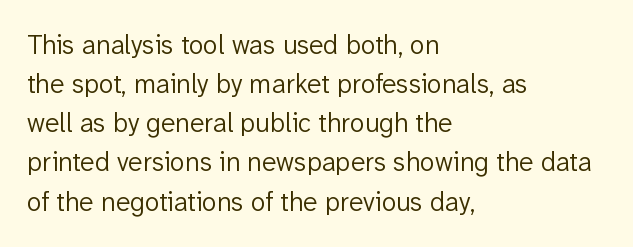
Q: Is the text bold? A: No.
Q: Is the text italic (slanted)? A: No, it is upright.
Q: Is the text underlined? A: No.
Q: How is the paragraph aligned? A: Left-aligned.
Q: Is the spacing between letters normal or unusually wide? A: Normal.
Q: Is the spacing between lines tight, normal or loose? A: Normal.
